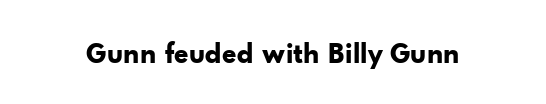
The image shows 30 px bold sans-serif type, upright; set normal letter spacing, not underlined; low stroke contrast and a small x-height.
